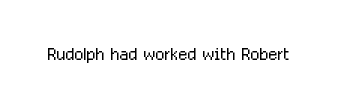
The image shows 24 px text type, upright; set normal letter spacing, not underlined.
